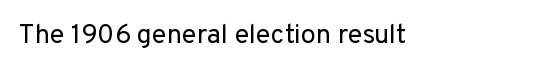
{"italic": "no", "bold": "no", "underline": "no", "letter_spacing": "normal", "letter_spacing_em": 0.0, "glyph_px": 27}
